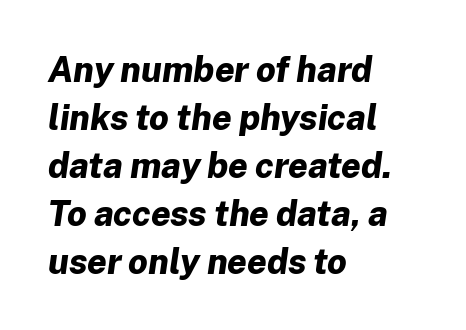
Q: Is the text bold? A: Yes.
Q: Is the text italic (slanted)? A: Yes, it leans right by about 8 degrees.
Q: Is the text underlined? A: No.
Q: How is the paragraph aligned? A: Left-aligned.
Q: Is the spacing between letters normal or unusually wide? A: Normal.
Q: Is the spacing between lines tight, normal or loose? A: Normal.
Q: Width (condensed, normal, or wide)? A: Normal.
Q: Stroke contrast? A: Low.
Q: x-height? A: Medium.
Q: Monospaced? A: No.
